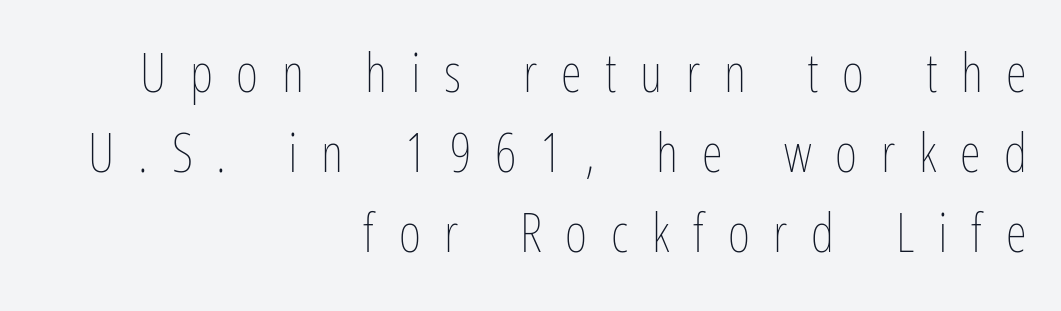
Is the type heavy? It reads as light-to-regular instead. These lines sit exactly where default settings would place them. These lines were composed using upright roman letters. The letters advance in unequal steps, a hallmark of proportional type.
